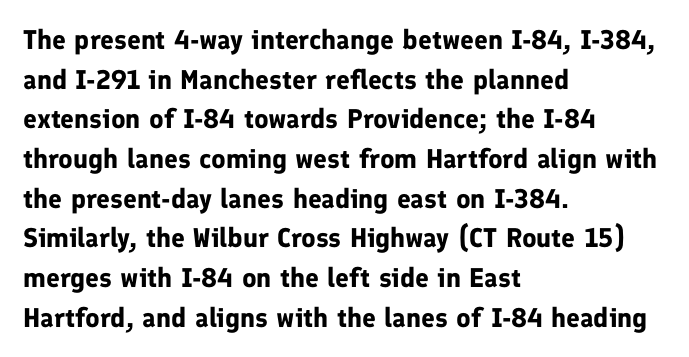
Q: Is the text bold? A: Yes.
Q: Is the text italic (slanted)? A: No, it is upright.
Q: Is the text underlined? A: No.
Q: How is the paragraph aligned? A: Left-aligned.
Q: Is the spacing between letters normal or unusually wide? A: Normal.
Q: Is the spacing between lines tight, normal or loose? A: Normal.
